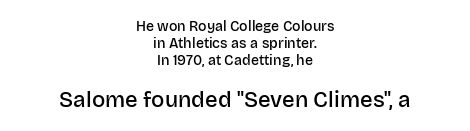
Italic? Not at all — the glyphs are vertical. The letters are semibold — heavier than regular but short of a full bold. This rendering features lettering with no underline. Centered paragraph, ragged on both sides. A typesetter would call this zero additional tracking. Reading top to bottom, the characters get bigger at the block break.
